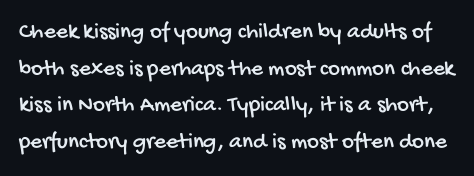
Q: Is the text underlined? A: No.
Q: Is the spacing between letters normal or unusually wide? A: Normal.
Q: Is the spacing between lines tight, normal or loose? A: Normal.
